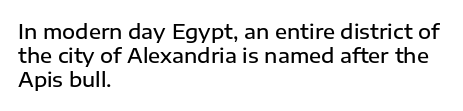
{"italic": "no", "bold": "semi", "underline": "no", "align": "left", "line_spacing_ratio": 1.21, "letter_spacing": "normal", "letter_spacing_em": 0.0, "glyph_px": 20}
